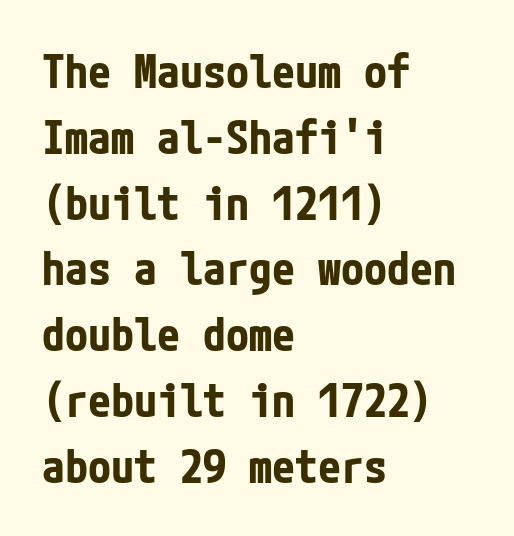
Quick note: underline off. The gaps between neighbouring characters are ordinary and unremarkable. The block of text has a typical density, with ordinary space between rows. A student would call this left alignment; a typographer would say flush left, rag right. Posture: vertical.
